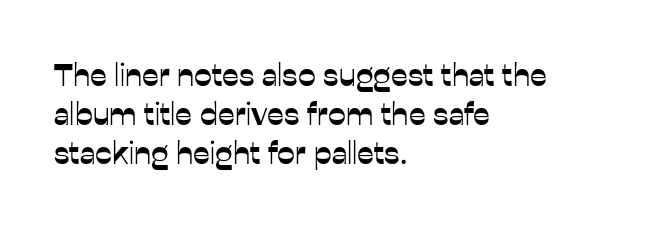
The image shows 32 px sans-serif type, upright; set left-aligned, line spacing 1.22x, normal letter spacing, not underlined; low stroke contrast and a medium x-height.
